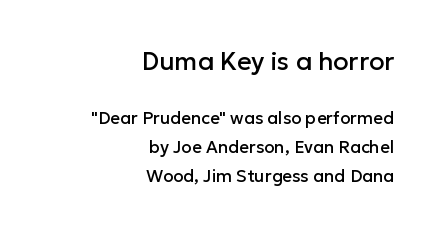
Glance below the letters and you will spot only blank space. Block one is the big one; block two sits smaller underneath. Students, note that the glyphs here touch the page at normal intervals. In terms of leading, this rendering sits right in the middle. Teacher's note: observe the even right margin — that is flush-right alignment. Characters remain perfectly vertical along every line.
